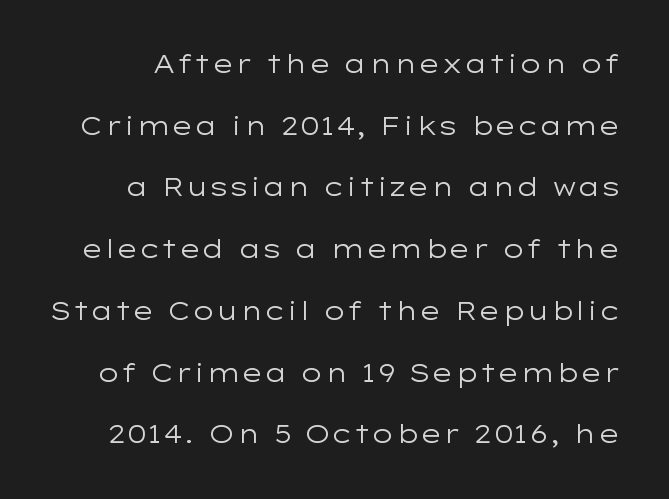
The image shows 25 px text type, upright; set loose line spacing (2.47x), normal letter spacing, not underlined.
